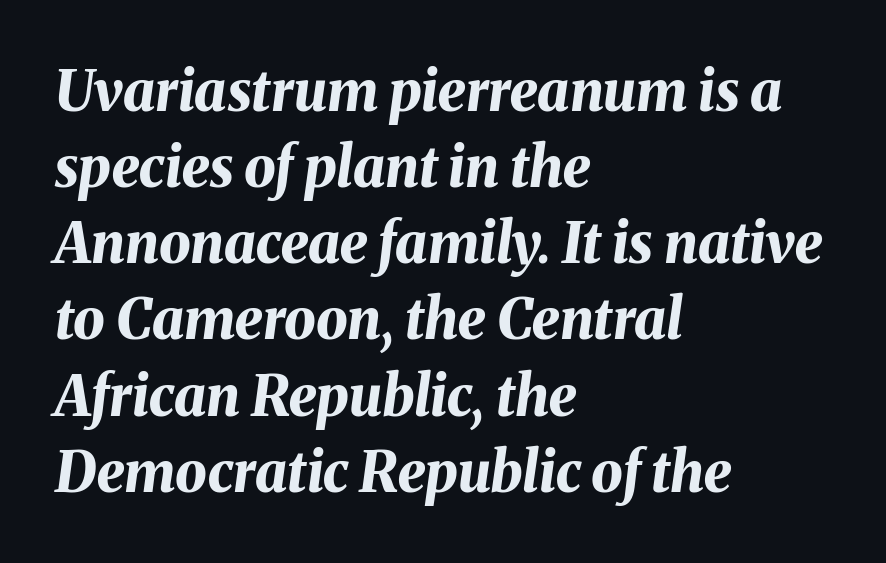
Characters are canted at an angle relative to the baseline's perpendicular. The ragged edge is on the right, which tells us the setting is flush left. Weight: bold. One glance says typical: line gaps are just what's usual. Default kerning and tracking; the words read as compact shapes. The letters advance in unequal steps, a hallmark of proportional type.
